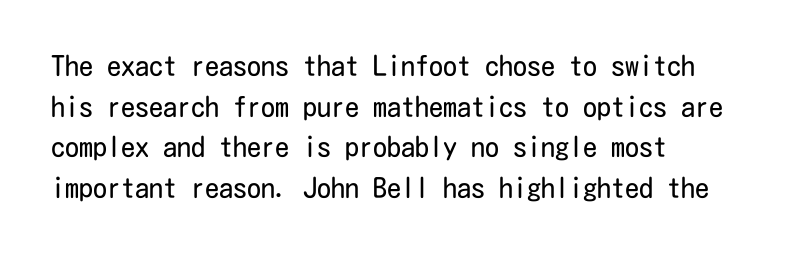
This sample uses plain, unmodified letter spacing. The font's upright variant was chosen for this text. What kind of face is this? One without serifs — a sans. Reading down the column, the eye jumps a familiar distance to each next line.
